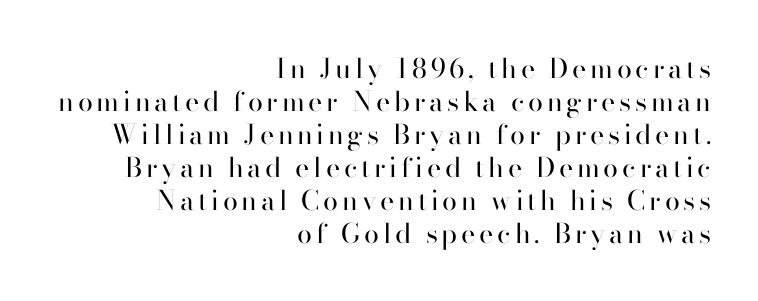
Q: Is the text bold? A: No.
Q: Is the text italic (slanted)? A: No, it is upright.
Q: Is the text underlined? A: No.
Q: How is the paragraph aligned? A: Right-aligned.
